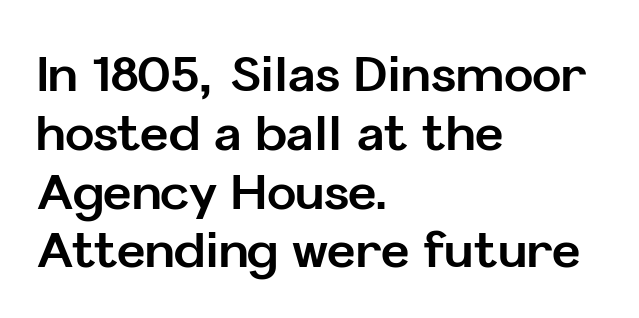
Q: Is the text bold? A: Yes.
Q: Is the text italic (slanted)? A: No, it is upright.
Q: Is the typeface a serif or a sans-serif typeface? A: Sans-serif.
Q: Is the text underlined? A: No.
Q: How is the paragraph aligned? A: Left-aligned.
Q: Is the spacing between letters normal or unusually wide? A: Normal.
Q: Width (condensed, normal, or wide)? A: Normal.
Q: Stroke contrast? A: Low.
Q: x-height? A: Medium.
Q: Monospaced? A: No.
